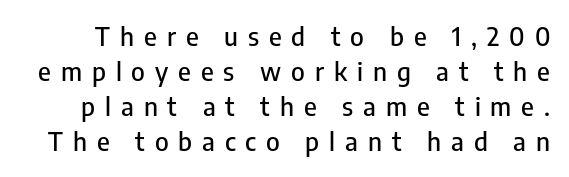
{"italic": "no", "underline": "no", "line_spacing": "normal", "line_spacing_ratio": 1.35, "letter_spacing": "wide", "letter_spacing_em": 0.38, "glyph_px": 26}
